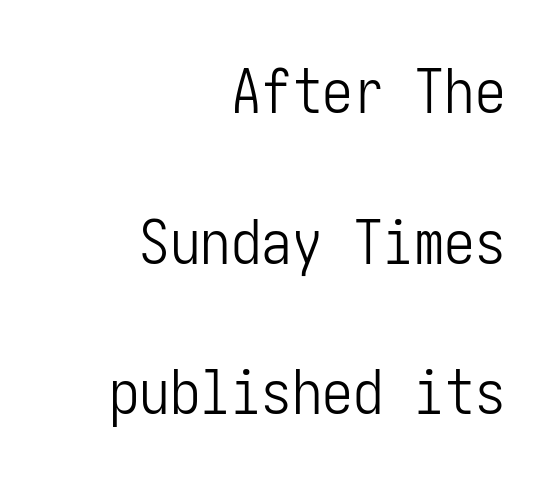
{"serif": "no", "italic": "no", "bold": "no", "weight": "light", "width": "condensed", "stroke_contrast": "low", "x_height": "medium", "underline": "no", "align": "right", "line_spacing": "loose", "line_spacing_ratio": 2.47, "letter_spacing": "normal", "letter_spacing_em": 0.0, "glyph_px": 61}
